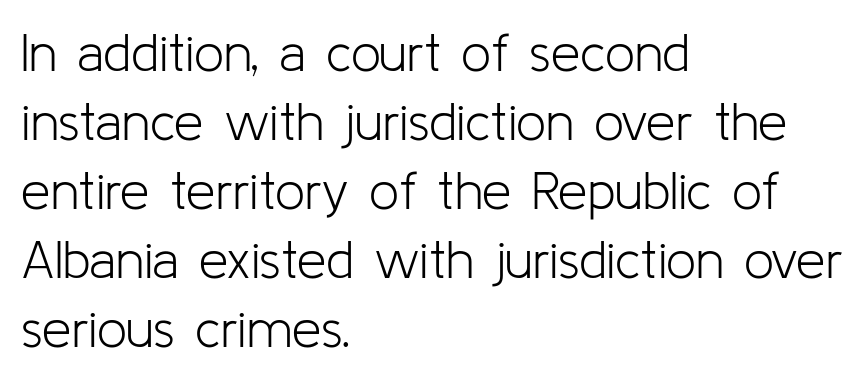
Q: Is the text bold? A: No.
Q: Is the text italic (slanted)? A: No, it is upright.
Q: Is the typeface a serif or a sans-serif typeface? A: Sans-serif.
Q: Is the text underlined? A: No.
Q: How is the paragraph aligned? A: Left-aligned.
Q: Is the spacing between letters normal or unusually wide? A: Normal.
Q: Is the spacing between lines tight, normal or loose? A: Normal.
Q: Width (condensed, normal, or wide)? A: Normal.
Q: Stroke contrast? A: Low.
Q: x-height? A: Medium.
Q: Monospaced? A: No.
